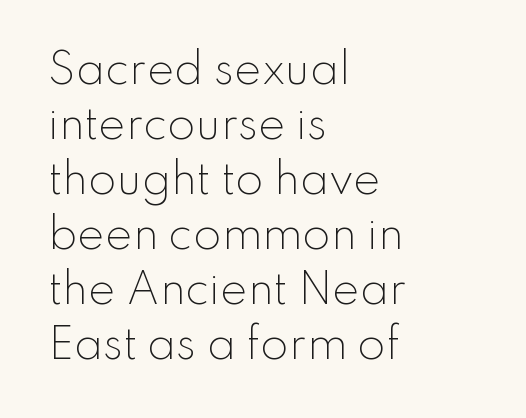
Quick note: interline space is typical. The area under the type is left untouched. These lines are composed in type without serifs. Weight: in the light-to-regular range. This rendering uses left alignment, leaving the right contour irregular. Standard letterfit; no display-style spreading of the glyphs.
